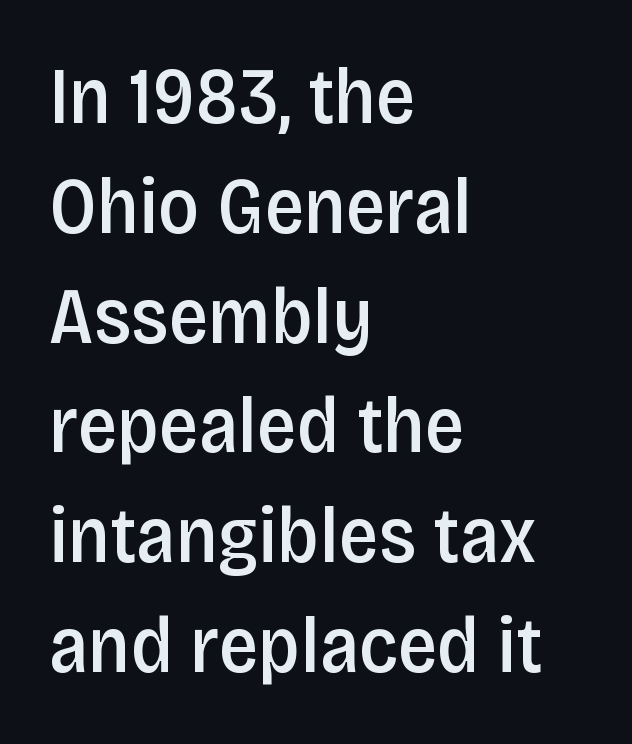
Q: Is the text bold? A: Semi-bold.
Q: Is the text italic (slanted)? A: No, it is upright.
Q: Is the typeface a serif or a sans-serif typeface? A: Sans-serif.
Q: Is the text underlined? A: No.
Q: How is the paragraph aligned? A: Left-aligned.
Q: Is the spacing between letters normal or unusually wide? A: Normal.
Q: Is the spacing between lines tight, normal or loose? A: Normal.
Q: Width (condensed, normal, or wide)? A: Condensed.
Q: Stroke contrast? A: Low.
Q: x-height? A: Large.
Q: Monospaced? A: No.
